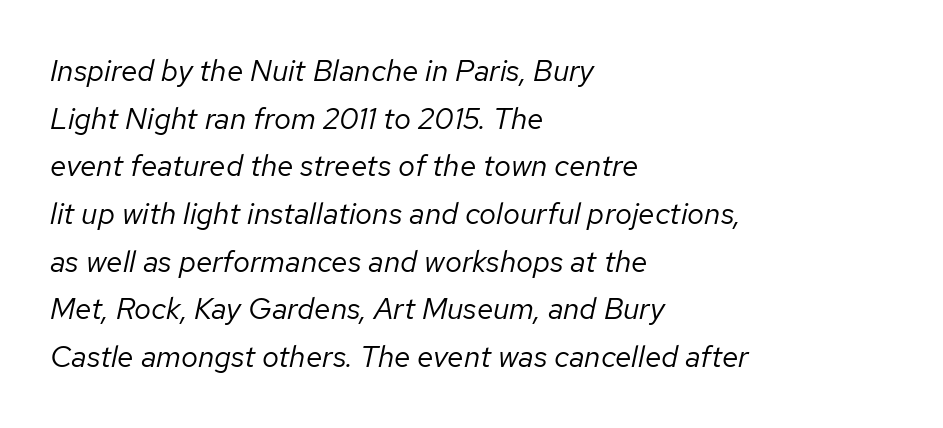
Q: Is the text bold? A: No.
Q: Is the text italic (slanted)? A: Yes, it leans right by about 12 degrees.
Q: Is the text underlined? A: No.
Q: How is the paragraph aligned? A: Left-aligned.
Q: Is the spacing between letters normal or unusually wide? A: Normal.
Q: Is the spacing between lines tight, normal or loose? A: Normal.
Q: Width (condensed, normal, or wide)? A: Normal.
Q: Stroke contrast? A: Low.
Q: x-height? A: Medium.
Q: Monospaced? A: No.
